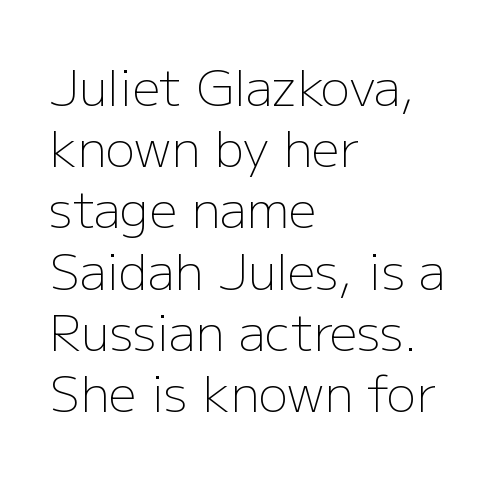
Q: Is the text bold? A: No.
Q: Is the text italic (slanted)? A: No, it is upright.
Q: Is the typeface a serif or a sans-serif typeface? A: Sans-serif.
Q: Is the text underlined? A: No.
Q: How is the paragraph aligned? A: Left-aligned.
Q: Is the spacing between letters normal or unusually wide? A: Normal.
Q: Is the spacing between lines tight, normal or loose? A: Normal.
Q: Width (condensed, normal, or wide)? A: Normal.
Q: Stroke contrast? A: Low.
Q: x-height? A: Medium.
Q: Monospaced? A: No.
